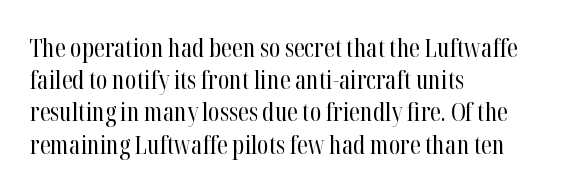
These lines keep a tight, regular rhythm from letter to letter. This sample is left-justified, so line endings fall wherever the words run out. The space between consecutive lines is moderate. Do the letters lean? They stand straight. The passage shown is not underscored anywhere. Stems and bowls with no extra thickness — not bold.
